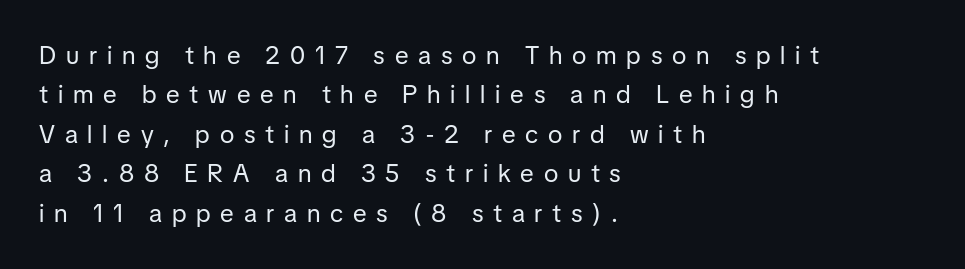
The passage shown is not bold in any degree. A typesetter would call this leading conventional body-copy spacing. The text block is weighted toward the left margin, trailing off unevenly rightward. Does extra space separate the letters? Yes, quite a lot of it. Posture: straight, roman, zero tilt. A bare baseline throughout the passage.
